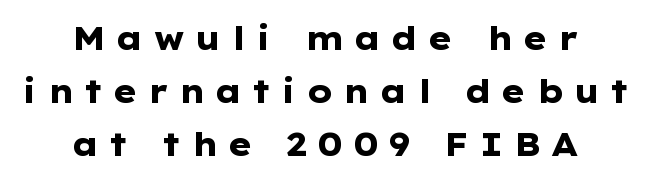
{"serif": "no", "italic": "no", "bold": "yes", "weight": "heavy", "width": "wide", "stroke_contrast": "low", "x_height": "medium", "monospaced": "no", "underline": "no", "align": "center", "line_spacing": "normal", "line_spacing_ratio": 1.66, "letter_spacing": "wide", "letter_spacing_em": 0.29, "glyph_px": 32}
